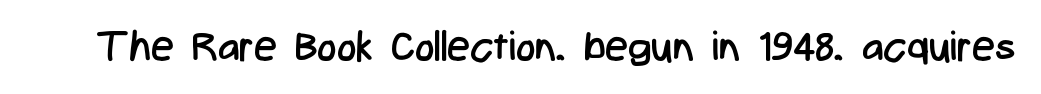
Q: Is the text bold? A: No.
Q: Is the text italic (slanted)? A: No, it is upright.
Q: Is the typeface a serif or a sans-serif typeface? A: Sans-serif.
Q: Is the text underlined? A: No.
Q: Is the spacing between letters normal or unusually wide? A: Normal.
Q: Width (condensed, normal, or wide)? A: Condensed.
Q: Stroke contrast? A: Low.
Q: x-height? A: Medium.
Q: Monospaced? A: No.
